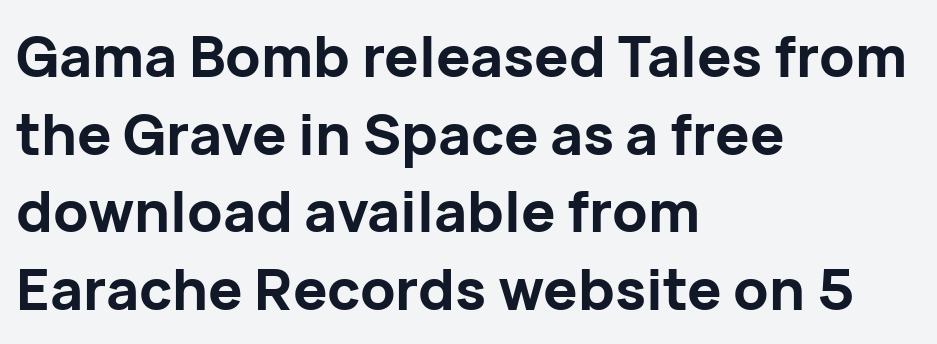
The image shows 57 px bold sans-serif type, upright; set left-aligned, normal line spacing (1.36x), normal letter spacing, not underlined; low stroke contrast and a medium x-height.
